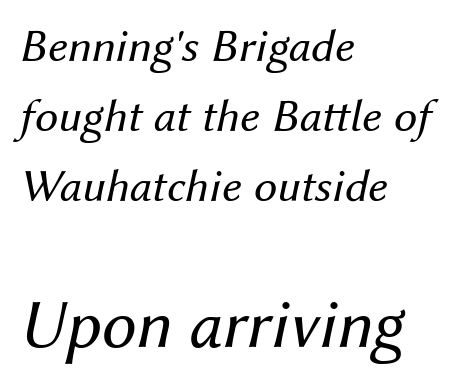
The image shows 70 px regular-weight type, italic (leaning right); set left-aligned, normal line spacing (1.49x), normal letter spacing, not underlined; the second (bottom) block is 1.49x larger; medium stroke contrast and a medium x-height.
